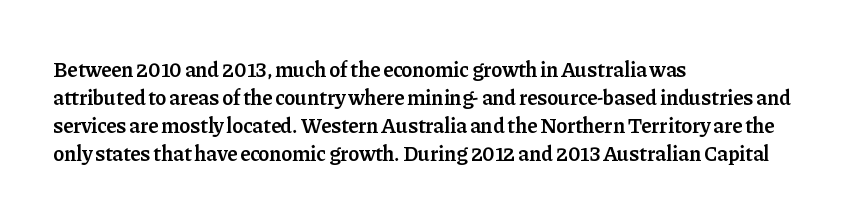
Q: Is the text bold? A: Semi-bold.
Q: Is the text italic (slanted)? A: No, it is upright.
Q: Is the text underlined? A: No.
Q: How is the paragraph aligned? A: Left-aligned.
Q: Is the spacing between letters normal or unusually wide? A: Normal.
Q: Is the spacing between lines tight, normal or loose? A: Normal.
